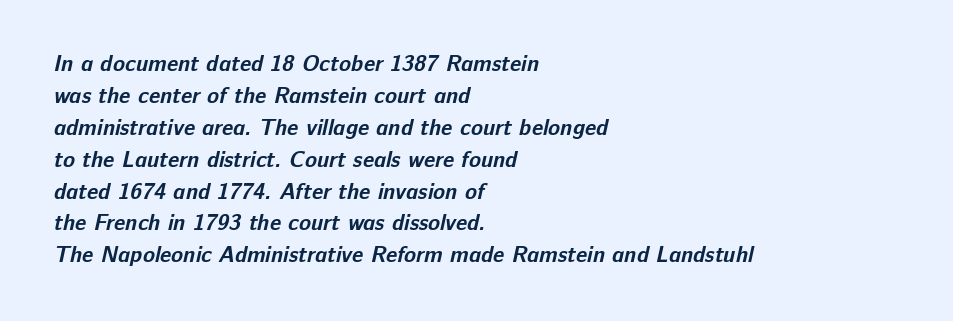
Q: Is the text bold? A: Yes.
Q: Is the text underlined? A: No.
Q: How is the paragraph aligned? A: Left-aligned.
Q: Is the spacing between letters normal or unusually wide? A: Normal.
Q: Is the spacing between lines tight, normal or loose? A: Normal.
